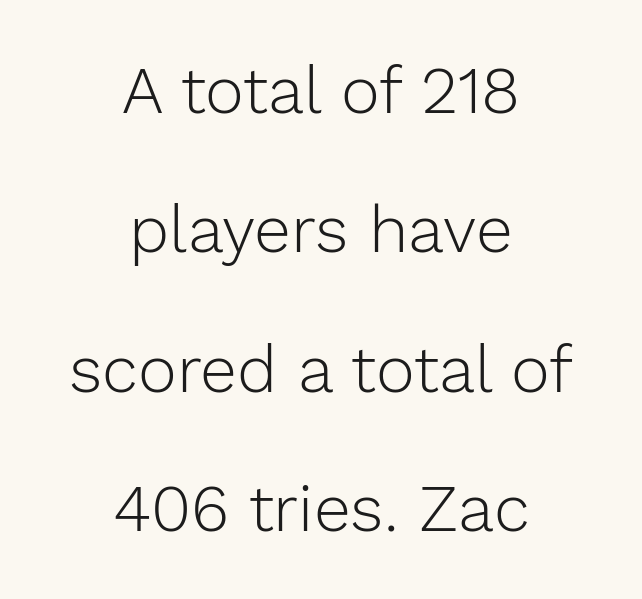
{"serif": "no", "italic": "no", "bold": "no", "weight": "light", "width": "normal", "stroke_contrast": "low", "x_height": "medium", "monospaced": "no", "underline": "no", "align": "center", "line_spacing": "loose", "line_spacing_ratio": 2.11, "letter_spacing": "normal", "letter_spacing_em": 0.0, "glyph_px": 66}
